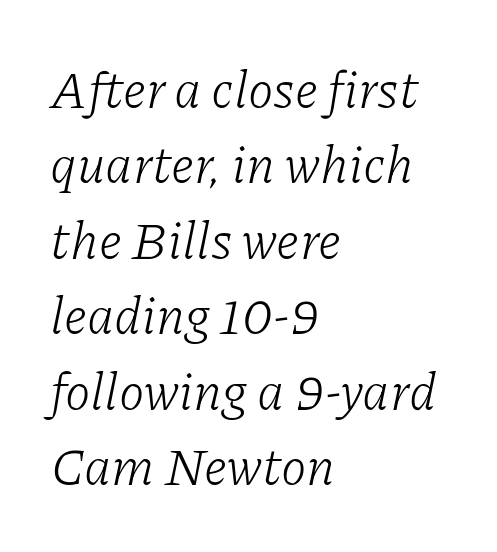
{"serif": "yes", "italic": "yes", "lean": "right", "slant_degrees": 11, "bold": "no", "weight": "light", "width": "normal", "stroke_contrast": "low", "x_height": "medium", "monospaced": "no", "underline": "no", "align": "left", "line_spacing": "normal", "line_spacing_ratio": 1.45, "letter_spacing": "normal", "letter_spacing_em": 0.0, "glyph_px": 52}
